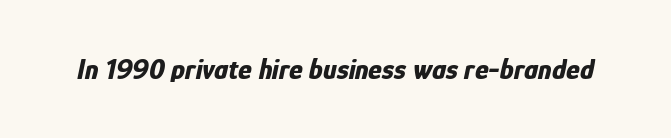
The image shows 29 px bold, condensed type, italic (leaning right); set normal letter spacing, not underlined; low stroke contrast and a medium x-height.
